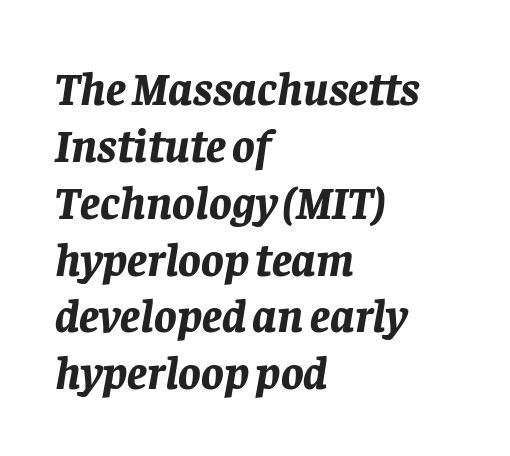
There is no visible air inserted between adjacent glyphs. The font is running at its bold setting. Character widths vary here, with narrow letters taking less room than wide ones. A clean baseline with only descenders dipping below it. The face used here has a pronounced slope to its letters.
